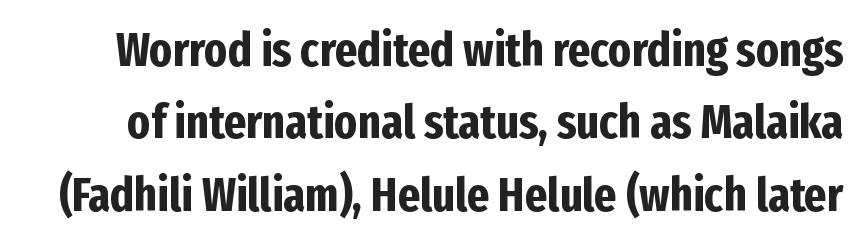
The image shows 48 px bold, condensed sans-serif type, upright; set normal line spacing (1.51x), normal letter spacing, not underlined; low stroke contrast and a medium x-height.
